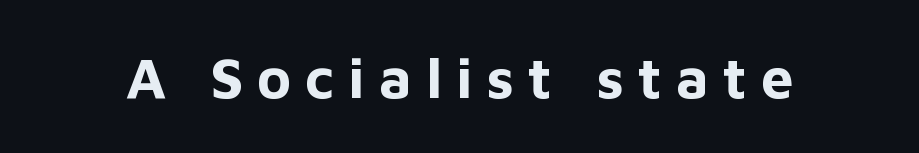
Q: Is the text bold? A: Yes.
Q: Is the text italic (slanted)? A: No, it is upright.
Q: Is the typeface a serif or a sans-serif typeface? A: Sans-serif.
Q: Is the text underlined? A: No.
Q: Is the spacing between letters normal or unusually wide? A: Unusually wide.
Q: Width (condensed, normal, or wide)? A: Normal.
Q: Stroke contrast? A: Low.
Q: x-height? A: Medium.
Q: Monospaced? A: No.
